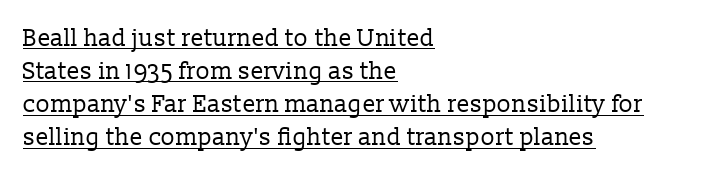
Q: Is the text bold? A: No.
Q: Is the text italic (slanted)? A: No, it is upright.
Q: Is the text underlined? A: Yes.
Q: How is the paragraph aligned? A: Left-aligned.
Q: Is the spacing between letters normal or unusually wide? A: Normal.
Q: Is the spacing between lines tight, normal or loose? A: Normal.
